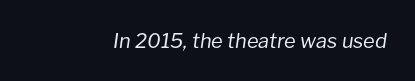
{"italic": "yes", "lean": "right", "slant_degrees": 8, "bold": "no", "underline": "no", "letter_spacing": "normal", "letter_spacing_em": 0.0, "glyph_px": 20}
